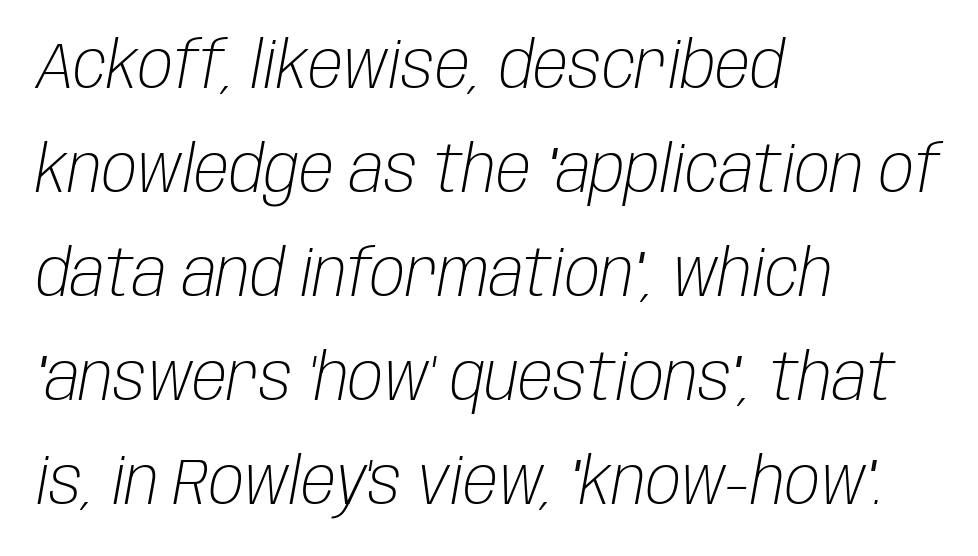
{"italic": "yes", "lean": "right", "slant_degrees": 10, "bold": "no", "weight": "light", "width": "condensed", "stroke_contrast": "low", "x_height": "large", "monospaced": "no", "underline": "no", "align": "left", "line_spacing": "normal", "line_spacing_ratio": 1.6, "letter_spacing": "normal", "letter_spacing_em": 0.0, "glyph_px": 65}
